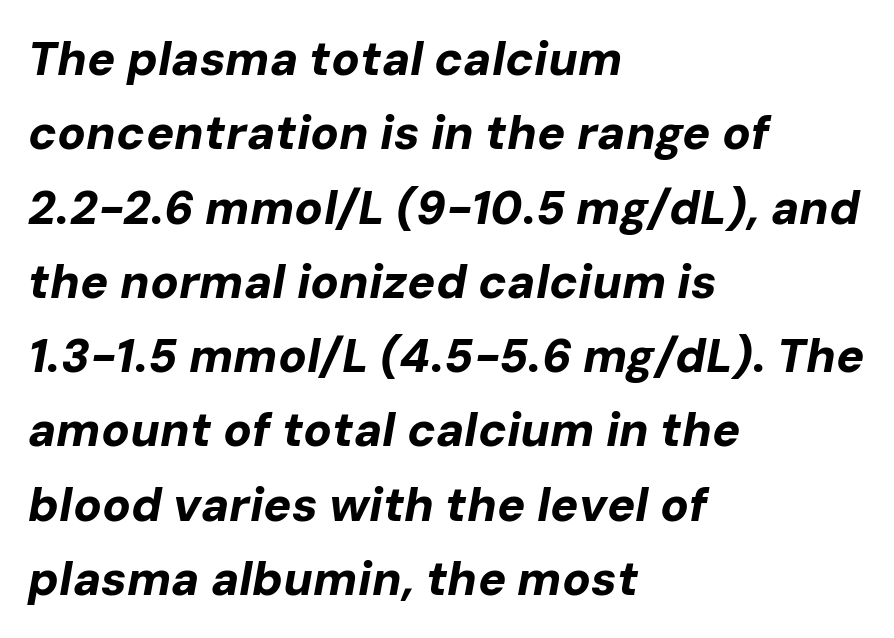
{"italic": "yes", "lean": "right", "slant_degrees": 10, "bold": "yes", "weight": "bold", "width": "normal", "stroke_contrast": "low", "x_height": "medium", "monospaced": "no", "underline": "no", "align": "left", "line_spacing": "normal", "line_spacing_ratio": 1.58, "letter_spacing": "normal", "letter_spacing_em": 0.0, "glyph_px": 47}
